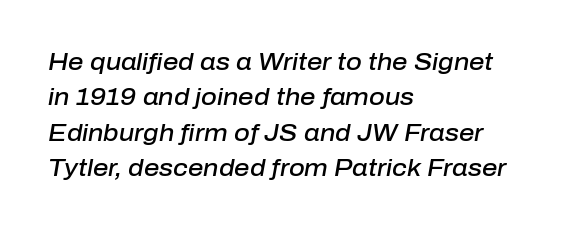
{"italic": "yes", "lean": "right", "slant_degrees": 10, "bold": "semi", "underline": "no", "align": "left", "line_spacing": "normal", "line_spacing_ratio": 1.47, "letter_spacing": "normal", "letter_spacing_em": 0.0, "glyph_px": 24}
